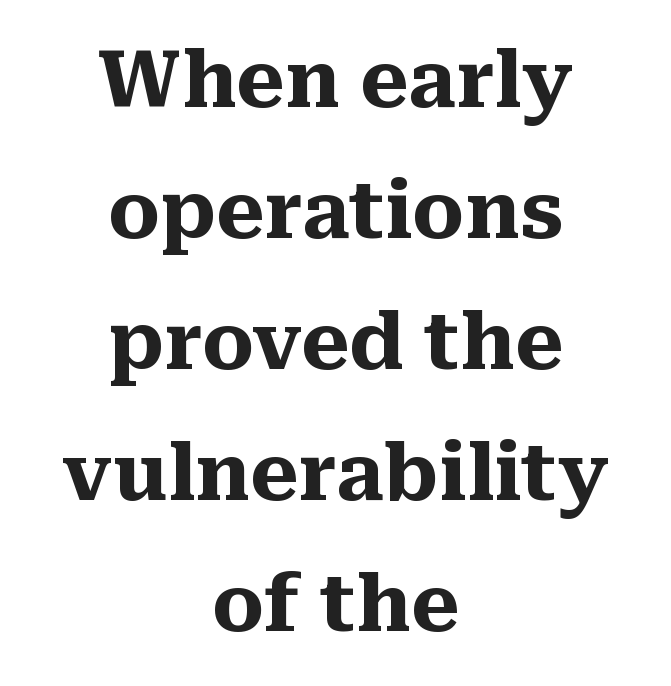
{"serif": "yes", "italic": "no", "bold": "yes", "weight": "heavy", "width": "normal", "stroke_contrast": "medium", "x_height": "medium", "monospaced": "no", "underline": "no", "align": "center", "line_spacing": "normal", "line_spacing_ratio": 1.68, "letter_spacing": "normal", "letter_spacing_em": 0.0, "glyph_px": 78}
